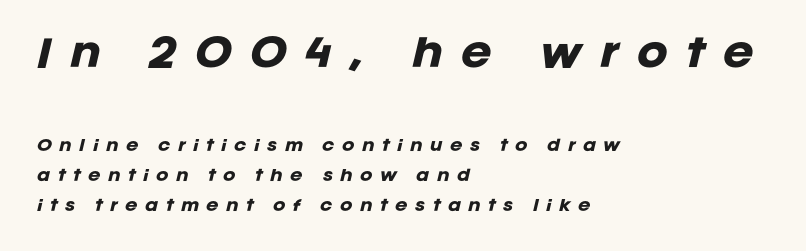
Q: Is the text bold? A: Yes.
Q: Is the text italic (slanted)? A: Yes, it leans right by about 12 degrees.
Q: Is the text underlined? A: No.
Q: How is the paragraph aligned? A: Left-aligned.
Q: Is the spacing between letters normal or unusually wide? A: Unusually wide.
Q: Is the spacing between lines tight, normal or loose? A: Loose.
Q: Which block of text is set in a larger size, the first (top) or the second (bottom)? A: The first (top) one.
Q: Width (condensed, normal, or wide)? A: Normal.
Q: Stroke contrast? A: Low.
Q: x-height? A: Large.
Q: Monospaced? A: No.
